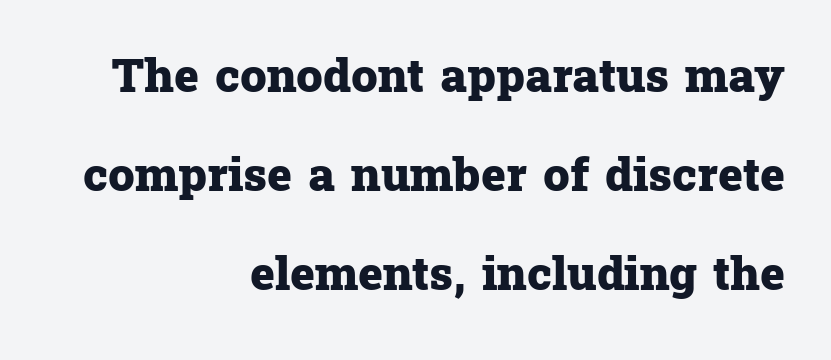
{"serif": "yes", "italic": "no", "bold": "yes", "weight": "heavy", "width": "normal", "stroke_contrast": "low", "x_height": "medium", "monospaced": "no", "underline": "no", "align": "right", "line_spacing": "loose", "line_spacing_ratio": 2.11, "letter_spacing": "normal", "letter_spacing_em": 0.0, "glyph_px": 47}
